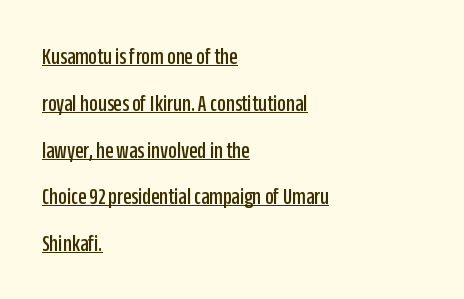
Do the letters lean? They stand straight. Visually the block forms a straight wall on the left and a jagged coastline on the right. If you measured baseline to baseline, you'd find a long distance. Underline: present.
